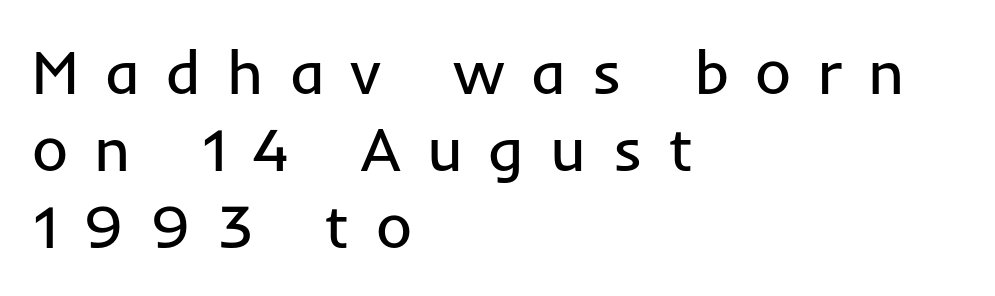
The image shows 62 px regular-weight sans-serif type, upright; set left-aligned, line spacing 1.24x, unusually wide letter spacing (+0.41 em), not underlined; low stroke contrast and a medium x-height.
